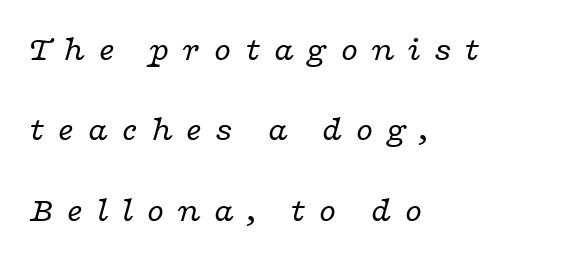
{"serif": "yes", "italic": "yes", "lean": "right", "slant_degrees": 16, "bold": "no", "weight": "regular", "width": "wide", "stroke_contrast": "low", "x_height": "medium", "monospaced": "no", "underline": "no", "align": "left", "line_spacing": "loose", "line_spacing_ratio": 2.3, "letter_spacing": "wide", "letter_spacing_em": 0.35, "glyph_px": 35}
